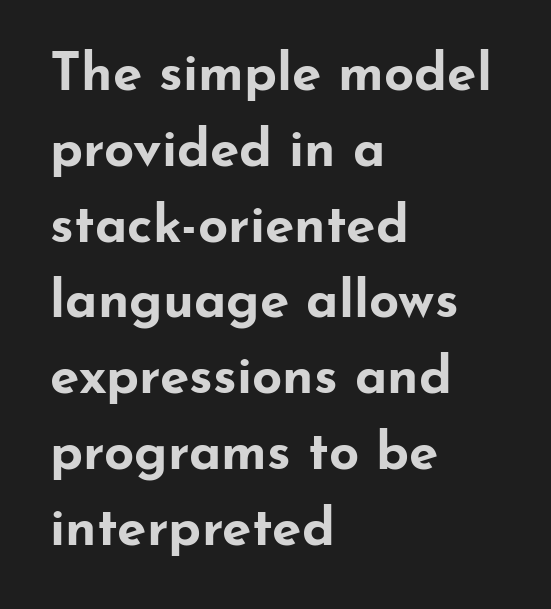
Every letter is thick-stroked: bold, no question. A bare baseline throughout the passage. A student would call this left alignment; a typographer would say flush left, rag right. Reading down the column, the eye jumps a familiar distance to each next line.
